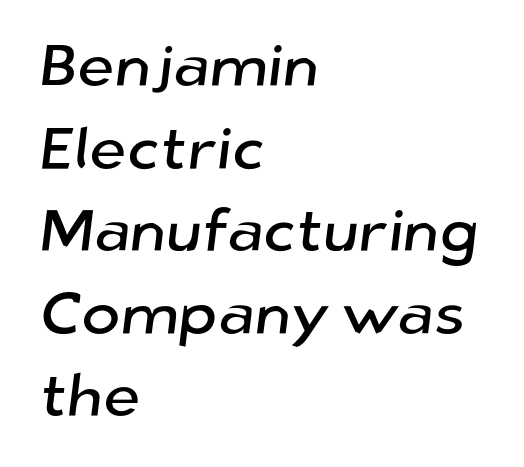
The image shows 59 px sans-serif type; set left-aligned, normal line spacing (1.4x), normal letter spacing, not underlined; low stroke contrast and a medium x-height.
